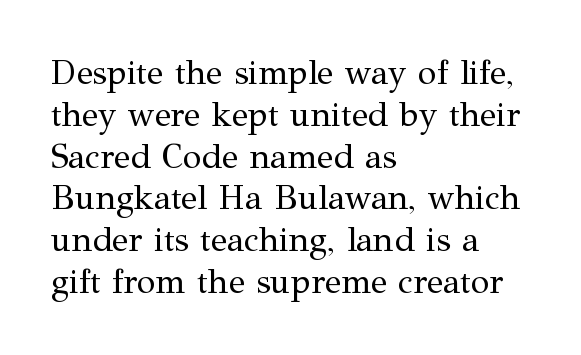
{"serif": "yes", "italic": "no", "bold": "no", "weight": "regular", "width": "normal", "stroke_contrast": "medium", "x_height": "medium", "monospaced": "no", "underline": "no", "align": "left", "line_spacing_ratio": 1.23, "letter_spacing": "normal", "letter_spacing_em": 0.0, "glyph_px": 34}
